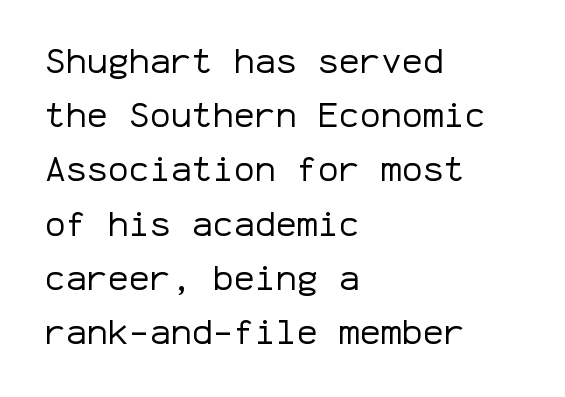
Q: Is the text bold? A: No.
Q: Is the text italic (slanted)? A: No, it is upright.
Q: Is the typeface a serif or a sans-serif typeface? A: Sans-serif.
Q: Is the text underlined? A: No.
Q: How is the paragraph aligned? A: Left-aligned.
Q: Is the spacing between letters normal or unusually wide? A: Normal.
Q: Is the spacing between lines tight, normal or loose? A: Normal.
Q: Width (condensed, normal, or wide)? A: Normal.
Q: Stroke contrast? A: Low.
Q: x-height? A: Medium.
Q: Monospaced? A: Yes.
